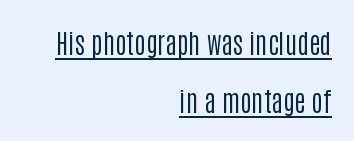
{"italic": "no", "bold": "no", "underline": "yes", "align": "right", "line_spacing": "loose", "line_spacing_ratio": 2.16, "letter_spacing": "normal", "letter_spacing_em": 0.0, "glyph_px": 27}
